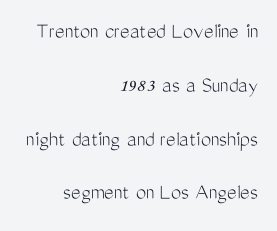
Q: Is the text bold? A: No.
Q: Is the text italic (slanted)? A: No, it is upright.
Q: Is the text underlined? A: No.
Q: How is the paragraph aligned? A: Right-aligned.
Q: Is the spacing between letters normal or unusually wide? A: Normal.
Q: Is the spacing between lines tight, normal or loose? A: Loose.
